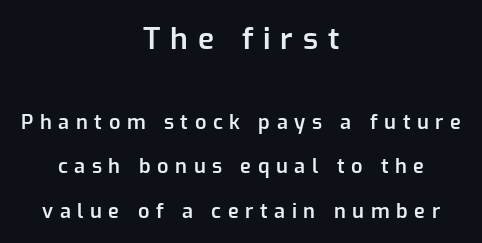
The image shows 30 px semibold sans-serif type, upright; set centered, loose line spacing (2.21x), unusually wide letter spacing (+0.33 em), not underlined; the first (top) block is 1.5x larger; low stroke contrast and a medium x-height.
